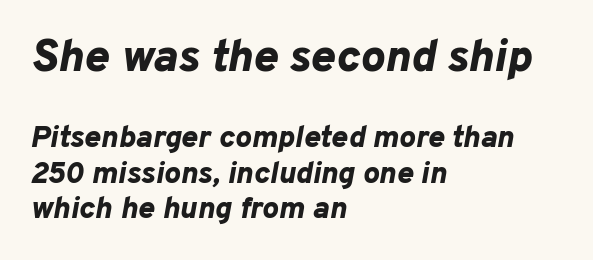
Q: Is the text bold? A: Yes.
Q: Is the text italic (slanted)? A: Yes, it leans right by about 10 degrees.
Q: Is the text underlined? A: No.
Q: How is the paragraph aligned? A: Left-aligned.
Q: Is the spacing between letters normal or unusually wide? A: Normal.
Q: Is the spacing between lines tight, normal or loose? A: Tight.
Q: Which block of text is set in a larger size, the first (top) or the second (bottom)? A: The first (top) one.
Q: Width (condensed, normal, or wide)? A: Normal.
Q: Stroke contrast? A: Low.
Q: x-height? A: Medium.
Q: Monospaced? A: No.
